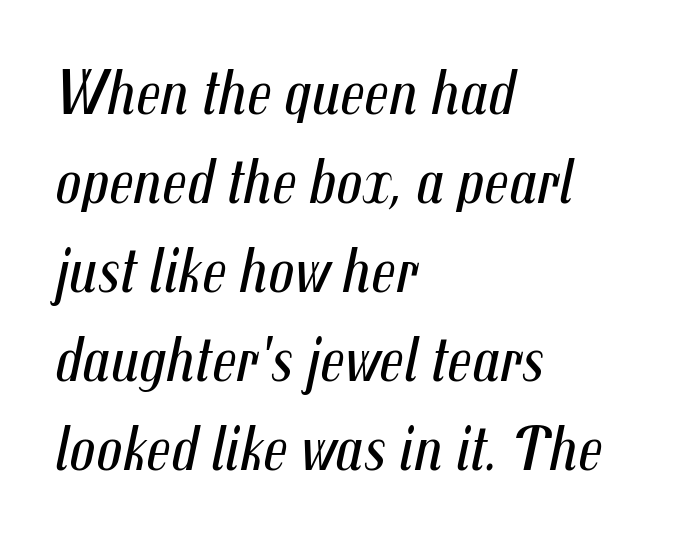
Q: Is the text bold? A: No.
Q: Is the text italic (slanted)? A: Yes, it leans right by about 12 degrees.
Q: Is the text underlined? A: No.
Q: How is the paragraph aligned? A: Left-aligned.
Q: Is the spacing between letters normal or unusually wide? A: Normal.
Q: Is the spacing between lines tight, normal or loose? A: Normal.
Q: Width (condensed, normal, or wide)? A: Condensed.
Q: Stroke contrast? A: Medium.
Q: x-height? A: Medium.
Q: Monospaced? A: No.
